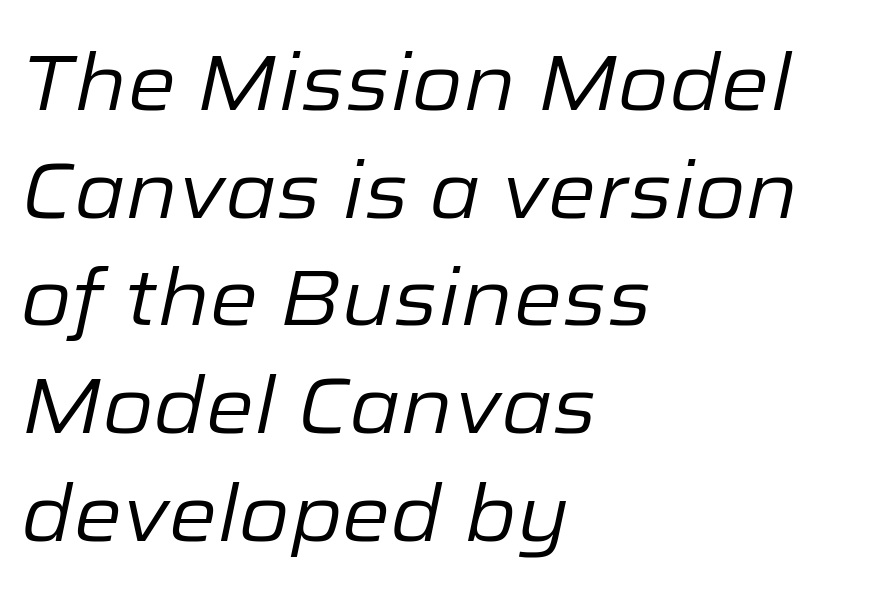
The image shows 78 px regular-weight type, italic (leaning right); set left-aligned, normal line spacing (1.38x), normal letter spacing, not underlined; low stroke contrast and a medium x-height.
